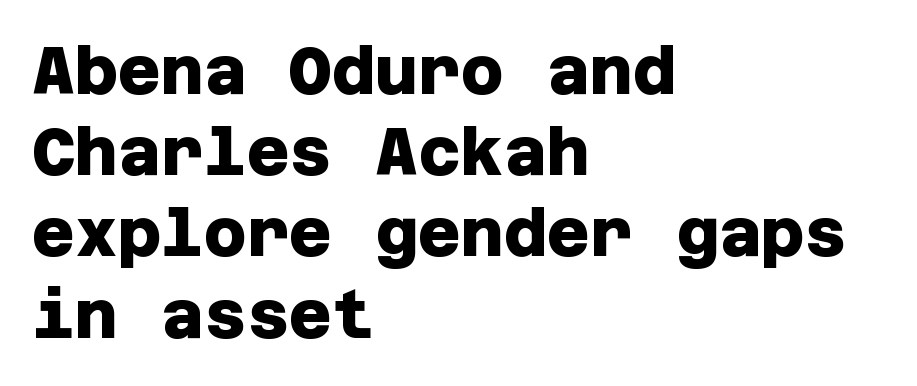
Plenty of ink on the page — the face is bold. I'd call this a sans setting — the letters go barefoot. Lines of text with bare space underneath. There is no visible air inserted between adjacent glyphs.
